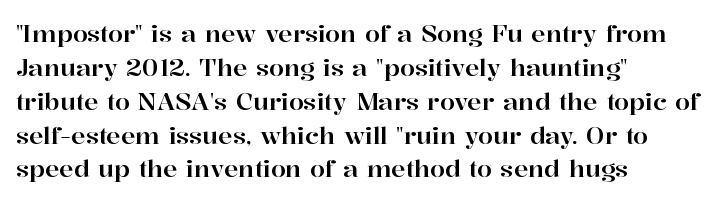
Here the glyphs are tracked normally, forming tight word shapes. A typesetter would call this leading conventional body-copy spacing. Descenders hang freely into open space. Typeset ragged right — the left edge is the straight one. Posture: upright roman.
